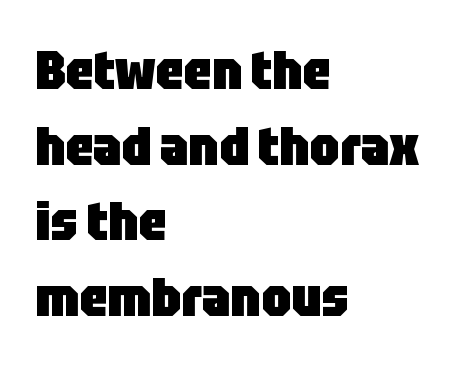
Q: Is the text bold? A: Yes.
Q: Is the text italic (slanted)? A: No, it is upright.
Q: Is the typeface a serif or a sans-serif typeface? A: Sans-serif.
Q: Is the text underlined? A: No.
Q: How is the paragraph aligned? A: Left-aligned.
Q: Is the spacing between letters normal or unusually wide? A: Normal.
Q: Is the spacing between lines tight, normal or loose? A: Normal.
Q: Width (condensed, normal, or wide)? A: Condensed.
Q: Stroke contrast? A: Low.
Q: x-height? A: Large.
Q: Monospaced? A: No.
